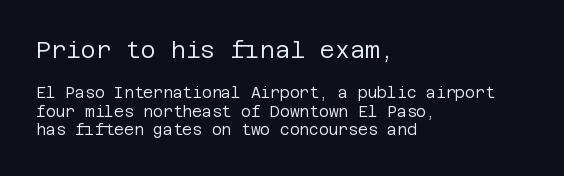
Which margin do the lines hug? The left one — the right edge is uneven. The typography opts for an upright posture over an oblique one. The foot of each line stays bare and open. The earlier block is typeset at a bigger size than the later block.
